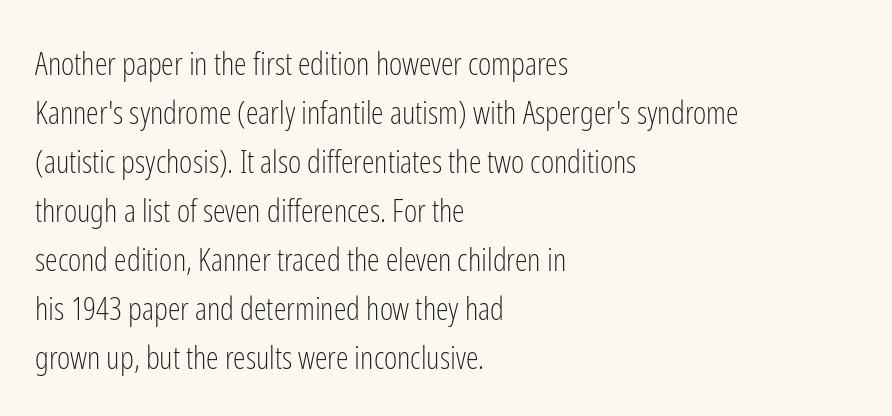
The image shows 32 px light, condensed sans-serif type, upright; set left-aligned, normal line spacing (1.53x), normal letter spacing, not underlined; low stroke contrast and a medium x-height.
